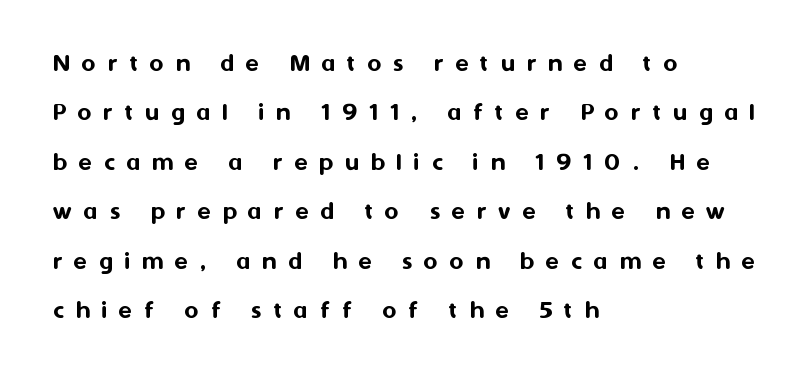
{"italic": "no", "underline": "no", "align": "left", "line_spacing_ratio": 1.83, "letter_spacing": "wide", "letter_spacing_em": 0.44, "glyph_px": 27}
